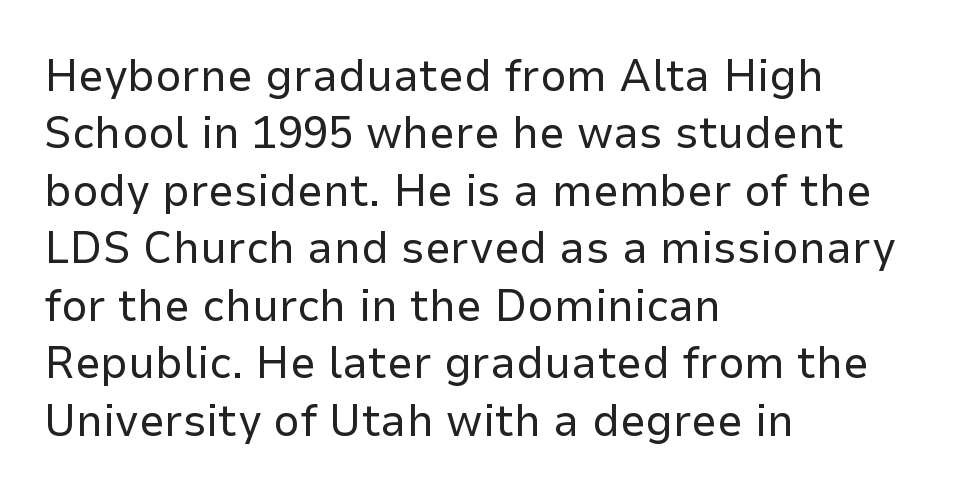
Q: Is the text bold? A: No.
Q: Is the text italic (slanted)? A: No, it is upright.
Q: Is the typeface a serif or a sans-serif typeface? A: Sans-serif.
Q: Is the text underlined? A: No.
Q: How is the paragraph aligned? A: Left-aligned.
Q: Is the spacing between letters normal or unusually wide? A: Normal.
Q: Is the spacing between lines tight, normal or loose? A: Normal.
Q: Width (condensed, normal, or wide)? A: Normal.
Q: Stroke contrast? A: Low.
Q: x-height? A: Medium.
Q: Monospaced? A: No.
